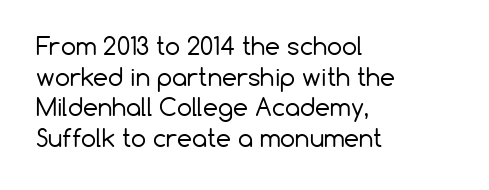
Q: Is the text bold? A: No.
Q: Is the text italic (slanted)? A: No, it is upright.
Q: Is the text underlined? A: No.
Q: How is the paragraph aligned? A: Left-aligned.
Q: Is the spacing between letters normal or unusually wide? A: Normal.
Q: Is the spacing between lines tight, normal or loose? A: Normal.
